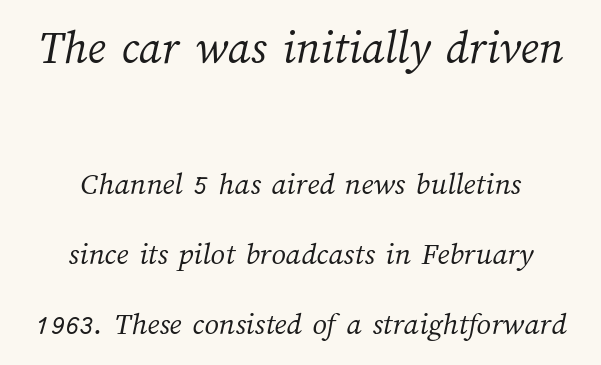
Q: Is the text bold? A: No.
Q: Is the text underlined? A: No.
Q: How is the paragraph aligned? A: Centered.
Q: Is the spacing between letters normal or unusually wide? A: Normal.
Q: Is the spacing between lines tight, normal or loose? A: Loose.
Q: Which block of text is set in a larger size, the first (top) or the second (bottom)? A: The first (top) one.
Q: Width (condensed, normal, or wide)? A: Normal.
Q: Stroke contrast? A: Medium.
Q: x-height? A: Medium.
Q: Monospaced? A: No.
